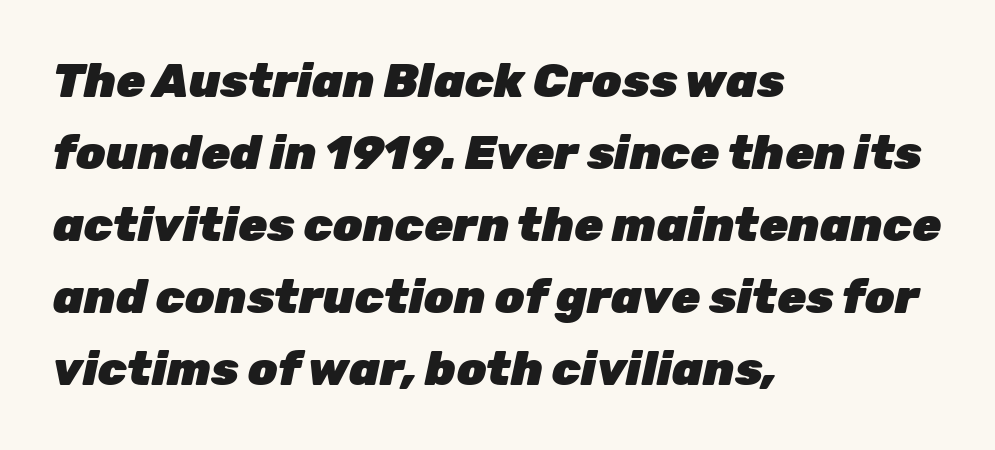
Characters are canted at an angle relative to the baseline's perpendicular. The passage shown stacks its lines at a standard gap. This rendering leaves character spacing at its baseline value. This is heavy type, rendered in bold. The typesetter chose a ragged-right arrangement here.
